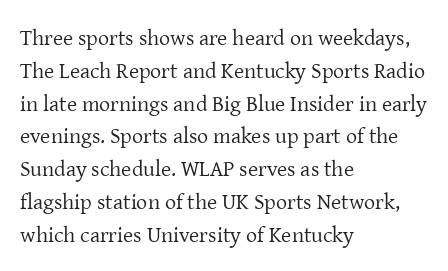
Descender tails drop into unmarked territory. Vertically, the passage feels balanced, rows spaced as you'd expect. The typesetter chose a ragged-right arrangement here. The typography opts for an upright posture over an oblique one. The rendering keeps characters at their native spacing. Stroke mass is kept to a normal reading level or below.
